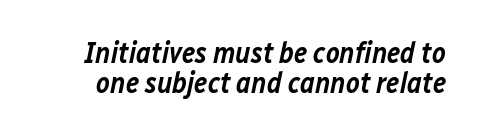
The image shows 29 px semibold type, italic (leaning right); set tight line spacing (1.02x), normal letter spacing, not underlined; low stroke contrast and a medium x-height.
